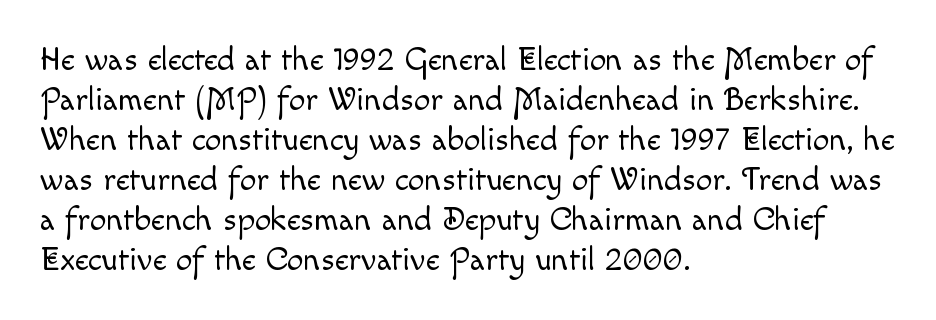
Clear beneath every line of the passage. Standard letterfit; no display-style spreading of the glyphs. Looks like regular typesetting: each glyph gets only the width it needs. Italic? Not at all — the glyphs are vertical. Weight: in the light-to-regular range.
